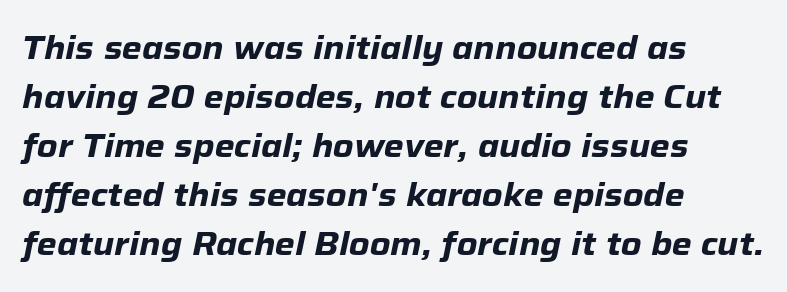
Q: Is the text bold? A: Yes.
Q: Is the text italic (slanted)? A: Yes, it leans right by about 12 degrees.
Q: Is the text underlined? A: No.
Q: How is the paragraph aligned? A: Left-aligned.
Q: Is the spacing between letters normal or unusually wide? A: Normal.
Q: Is the spacing between lines tight, normal or loose? A: Normal.
Q: Width (condensed, normal, or wide)? A: Normal.
Q: Stroke contrast? A: Low.
Q: x-height? A: Medium.
Q: Monospaced? A: No.
